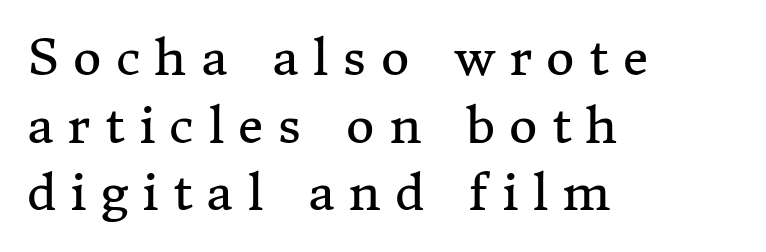
{"serif": "yes", "italic": "no", "bold": "no", "weight": "regular", "width": "normal", "stroke_contrast": "medium", "x_height": "medium", "monospaced": "no", "underline": "no", "align": "left", "line_spacing": "normal", "line_spacing_ratio": 1.38, "letter_spacing": "wide", "letter_spacing_em": 0.29, "glyph_px": 49}
